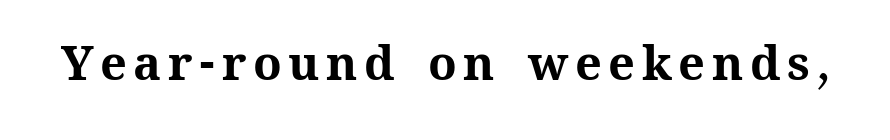
The image shows 47 px bold type, upright; set not underlined; medium stroke contrast and a medium x-height.
